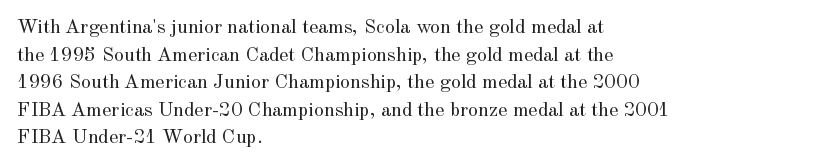
{"italic": "no", "bold": "no", "underline": "no", "align": "left", "line_spacing": "normal", "line_spacing_ratio": 1.38, "letter_spacing": "normal", "letter_spacing_em": 0.0, "glyph_px": 20}
